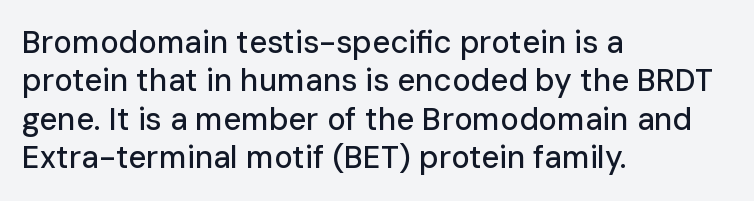
Each letter keeps its own natural width here, so spacing adapts to shape. The setting favours the left margin, as ordinary paragraphs usually do. The type is set solid horizontally, with unmodified tracking. Does the type have serifs? No, each stem ends abruptly.
